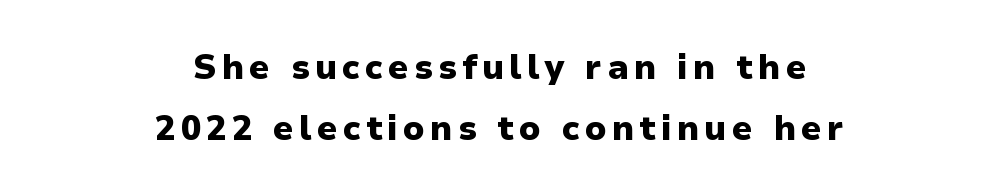
In CSS terms this would be text-align: center. A typesetter would call this proportional, since set widths differ per character. Grotesque or geometric, the face here clearly has no serifs. This sample uses an upright cut, with every glyph sitting square on the baseline.
